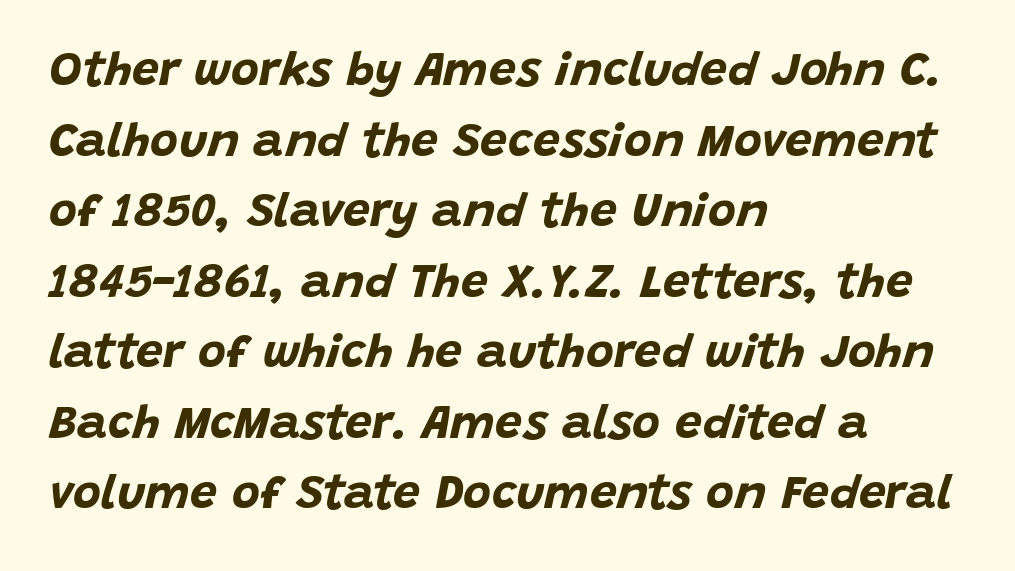
Q: Is the text bold? A: Yes.
Q: Is the text italic (slanted)? A: Yes, it leans right by about 15 degrees.
Q: Is the text underlined? A: No.
Q: How is the paragraph aligned? A: Left-aligned.
Q: Is the spacing between letters normal or unusually wide? A: Normal.
Q: Is the spacing between lines tight, normal or loose? A: Normal.
Q: Width (condensed, normal, or wide)? A: Normal.
Q: Stroke contrast? A: Low.
Q: x-height? A: Large.
Q: Monospaced? A: No.
